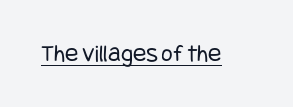
The image shows 25 px text type, upright; set normal letter spacing, underlined.
